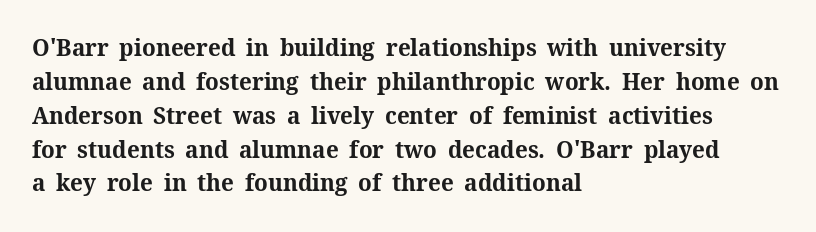
{"italic": "no", "bold": "yes", "underline": "no", "align": "left", "line_spacing": "normal", "line_spacing_ratio": 1.41, "letter_spacing": "normal", "letter_spacing_em": 0.0, "glyph_px": 24}
